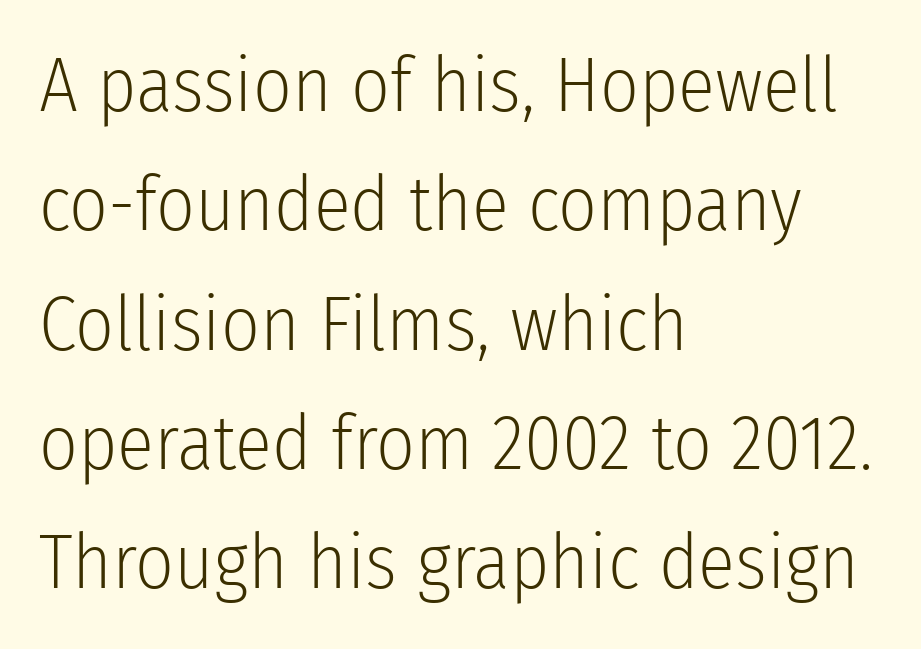
The image shows 76 px light, condensed sans-serif type, upright; set left-aligned, normal line spacing (1.57x), normal letter spacing, not underlined; low stroke contrast and a medium x-height.
